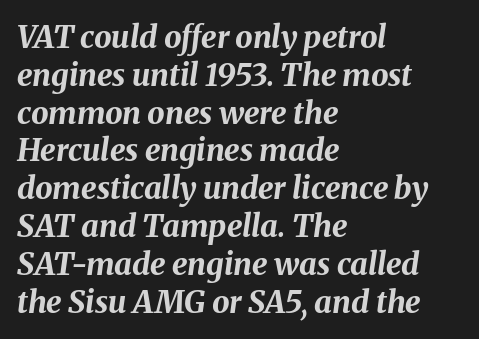
Q: Is the text bold? A: Yes.
Q: Is the text italic (slanted)? A: Yes, it leans right by about 8 degrees.
Q: Is the text underlined? A: No.
Q: How is the paragraph aligned? A: Left-aligned.
Q: Is the spacing between letters normal or unusually wide? A: Normal.
Q: Width (condensed, normal, or wide)? A: Normal.
Q: Stroke contrast? A: Medium.
Q: x-height? A: Medium.
Q: Monospaced? A: No.
